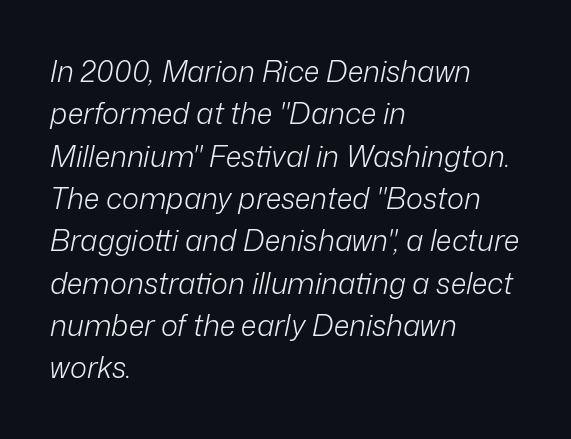
{"italic": "yes", "lean": "right", "slant_degrees": 12, "bold": "no", "weight": "light", "width": "normal", "stroke_contrast": "low", "x_height": "medium", "monospaced": "no", "underline": "no", "align": "left", "line_spacing": "normal", "line_spacing_ratio": 1.46, "letter_spacing": "normal", "letter_spacing_em": 0.0, "glyph_px": 29}
